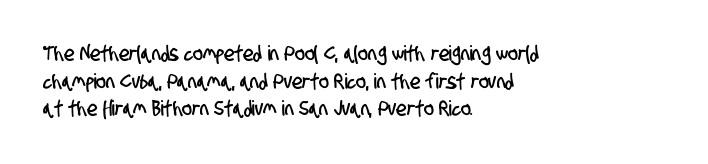
The image shows 21 px text type; set left-aligned, normal line spacing (1.32x), normal letter spacing, not underlined.
